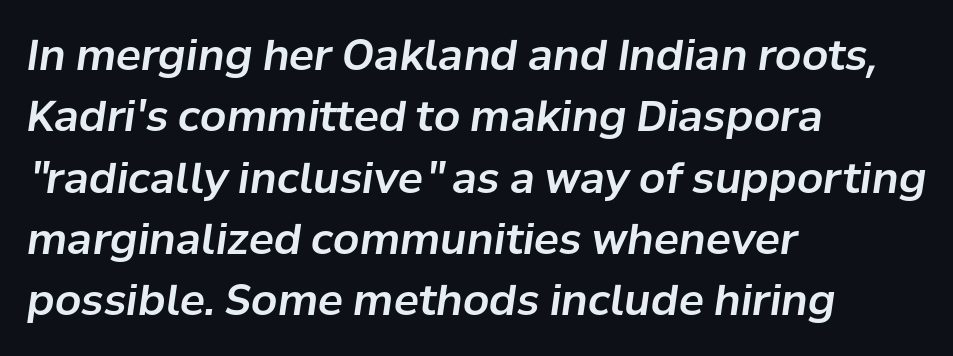
{"italic": "yes", "lean": "right", "slant_degrees": 8, "width": "normal", "stroke_contrast": "low", "x_height": "medium", "monospaced": "no", "underline": "no", "align": "left", "line_spacing": "normal", "line_spacing_ratio": 1.46, "letter_spacing": "normal", "letter_spacing_em": 0.0, "glyph_px": 42}
